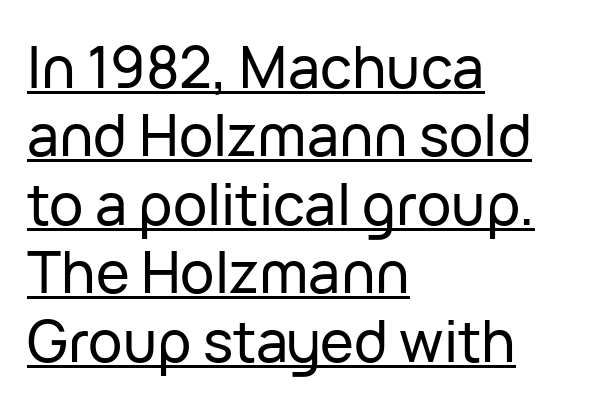
The rendering uses natural spacing where letterforms have individual widths. The axis of the letterforms is exactly vertical. Caption: multi-line text, flush left, ragged right. To sum up the face: it is a sans, with no serifs.
